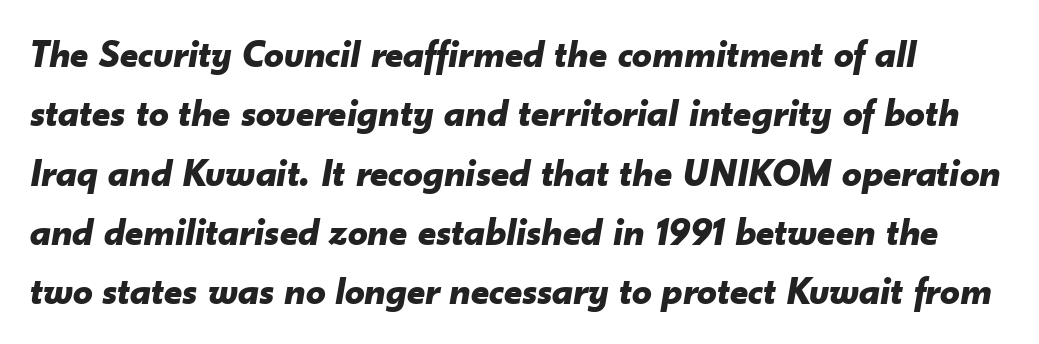
The letters advance in unequal steps, a hallmark of proportional type. The rendering uses a moderate line-height, typical for paragraphs. Glance below the letters and you will spot only blank space. The face used here is rendered with its standard letterfit. Italic: yes, the glyphs are oblique. Notice how thick the strokes are: this is what a full bold looks like.
